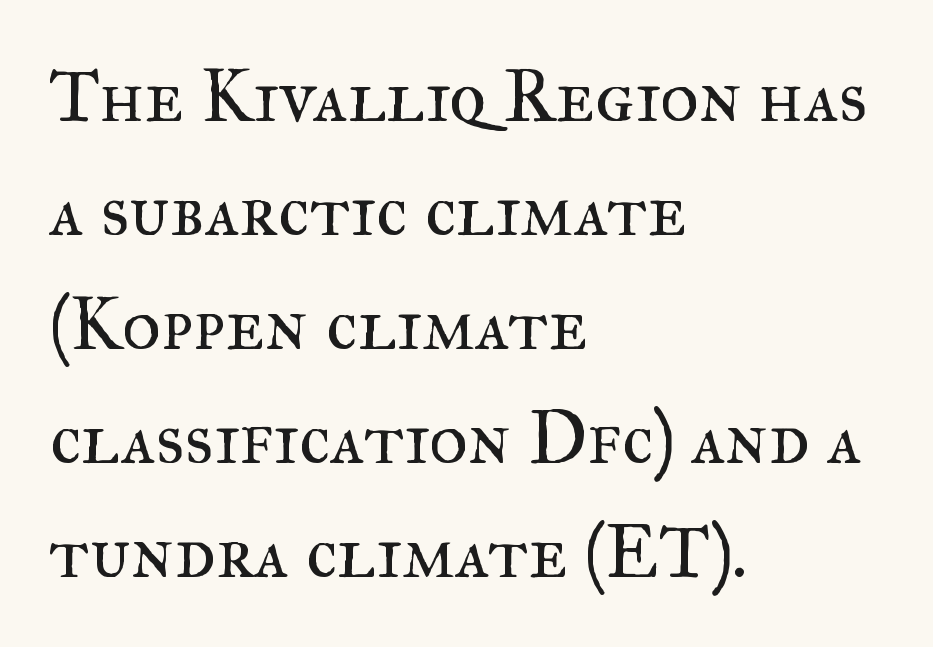
The type sits square on the baseline with zero lean. Think standard paragraph weight, or any step lighter than that. This sample has the flowing, uneven cadence of proportional lettering. A typesetter would call this zero additional tracking.
